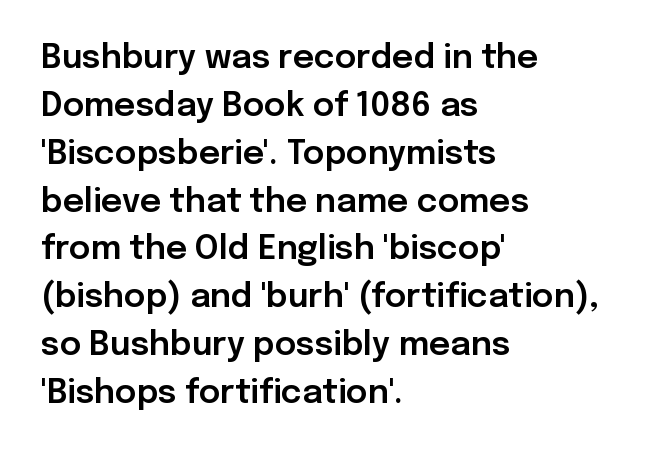
You could not count columns in this text — the font is proportionally spaced. The vertical gap from one line to the next is medium. Italic? Not at all — the glyphs are vertical. Serif or sans? Sans — the stroke terminals are bare. Underline: absent.
